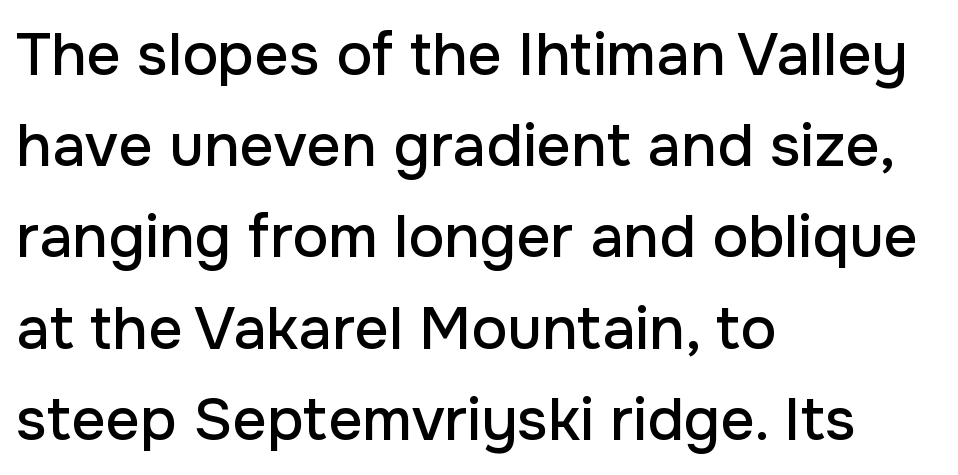
Q: Is the text italic (slanted)? A: No, it is upright.
Q: Is the typeface a serif or a sans-serif typeface? A: Sans-serif.
Q: Is the text underlined? A: No.
Q: How is the paragraph aligned? A: Left-aligned.
Q: Is the spacing between letters normal or unusually wide? A: Normal.
Q: Is the spacing between lines tight, normal or loose? A: Normal.
Q: Width (condensed, normal, or wide)? A: Normal.
Q: Stroke contrast? A: Low.
Q: x-height? A: Medium.
Q: Monospaced? A: No.
